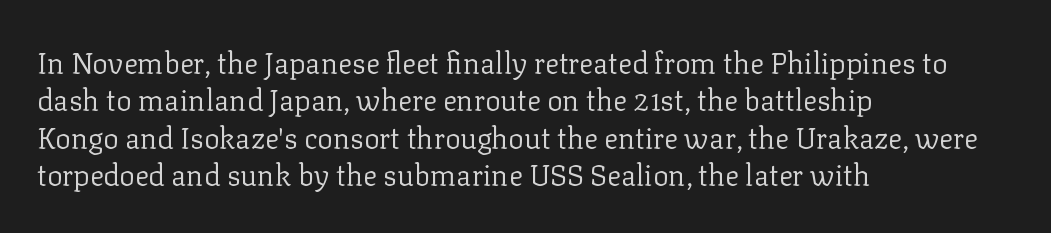
The image shows 29 px regular-weight serif type, upright; set left-aligned, normal line spacing (1.29x), normal letter spacing, not underlined; low stroke contrast and a medium x-height.
